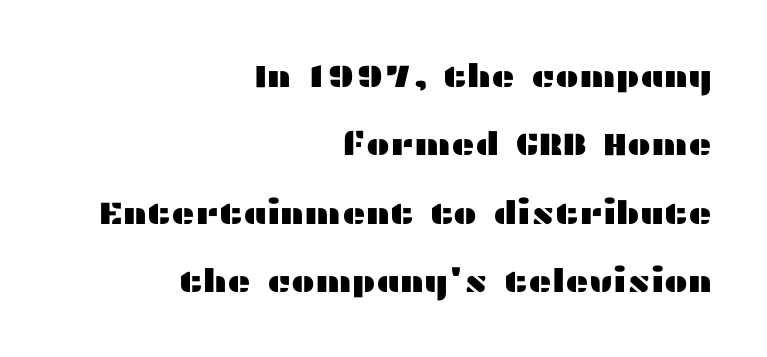
The characters display no serif detailing; their extremities are plain. The setting favours the right margin, as signatures and pull-quotes sometimes do. Posture: vertical. Is this a fixed-width face? No — the glyphs have proportional, varying widths. Clear beneath every line of the passage.
